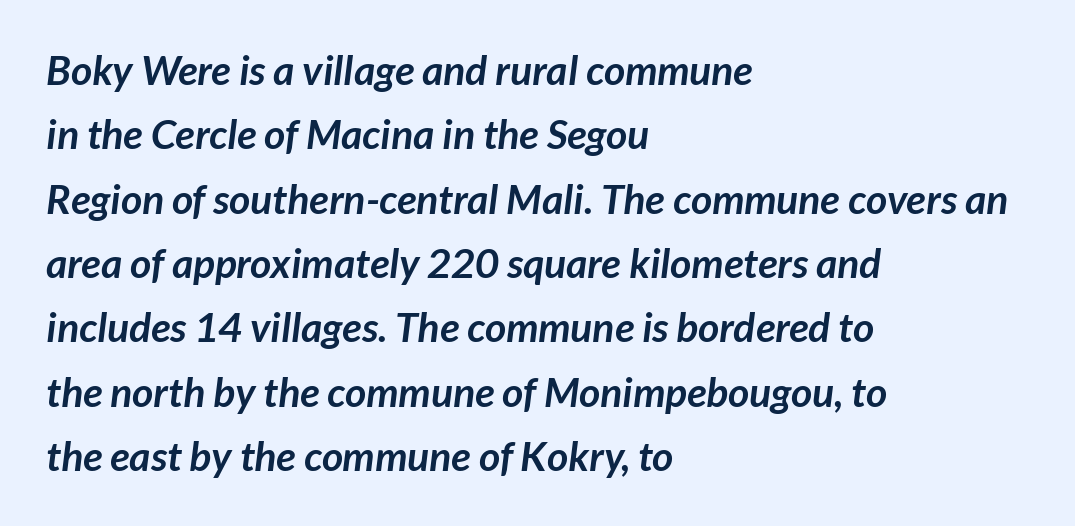
The image shows 41 px semibold sans-serif type; set left-aligned, normal line spacing (1.57x), normal letter spacing, not underlined; low stroke contrast and a medium x-height.
